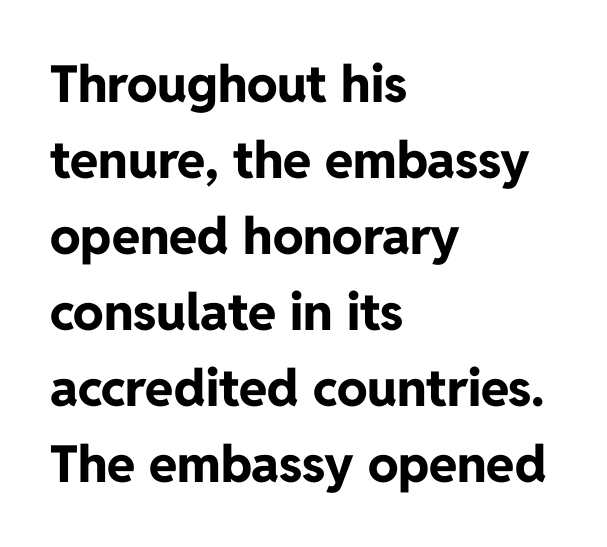
Each new line begins a customary step beneath the previous one. Nobody touched the tracking dial on this one. Typographic density is high because the face is bold. Is this a fixed-width face? No — the glyphs have proportional, varying widths. The compositor pushed each line to the left boundary.
